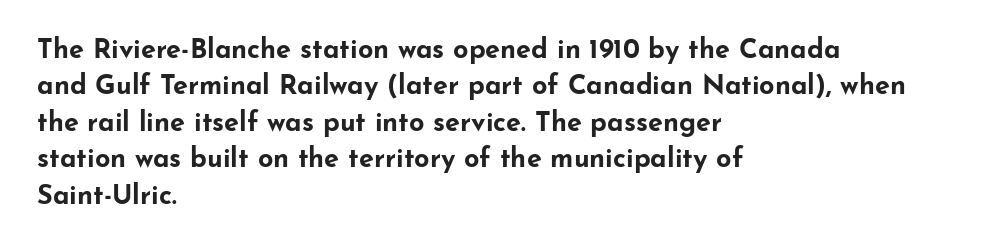
Q: Is the text bold? A: Yes.
Q: Is the text italic (slanted)? A: No, it is upright.
Q: Is the text underlined? A: No.
Q: How is the paragraph aligned? A: Left-aligned.
Q: Is the spacing between letters normal or unusually wide? A: Normal.
Q: Is the spacing between lines tight, normal or loose? A: Normal.
